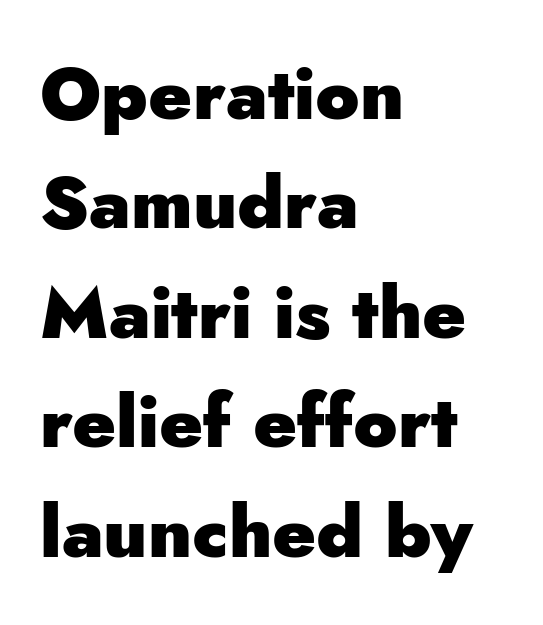
Q: Is the text bold? A: Yes.
Q: Is the text italic (slanted)? A: No, it is upright.
Q: Is the typeface a serif or a sans-serif typeface? A: Sans-serif.
Q: Is the text underlined? A: No.
Q: How is the paragraph aligned? A: Left-aligned.
Q: Is the spacing between letters normal or unusually wide? A: Normal.
Q: Is the spacing between lines tight, normal or loose? A: Normal.
Q: Width (condensed, normal, or wide)? A: Normal.
Q: Stroke contrast? A: Low.
Q: x-height? A: Small.
Q: Monospaced? A: No.
